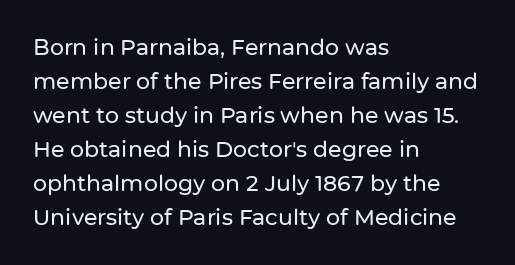
The image shows 22 px text type, upright; set left-aligned, normal line spacing (1.55x), normal letter spacing, not underlined.
